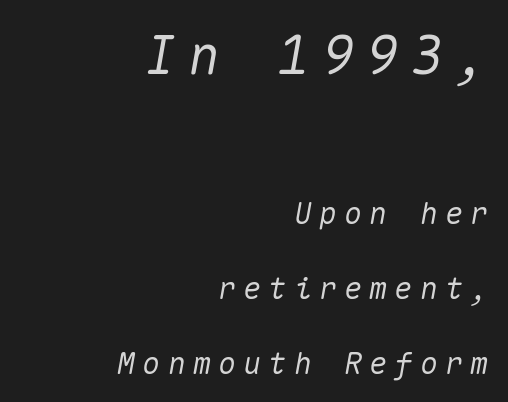
Look at the glyph heights: the upper group is clearly the bigger setting. A great deal of white space separates one row of letters from the next. Note the uniform advance width — an 'i' takes as much space as an 'm'. You could only call the tracking loose — the letters float apart. This is oblique type, the kind used for emphasis or titles.
